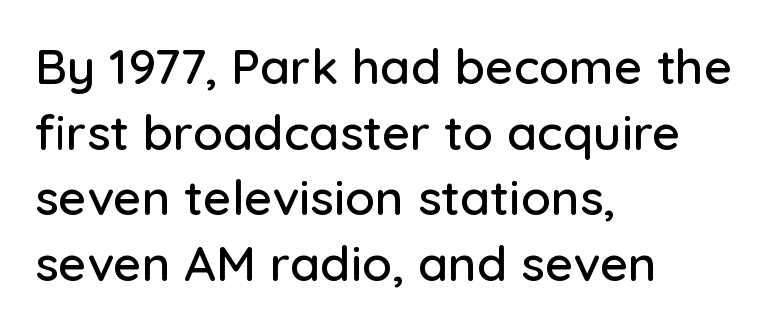
The image shows 49 px sans-serif type, upright; set left-aligned, normal line spacing (1.34x), normal letter spacing, not underlined; low stroke contrast and a medium x-height.
